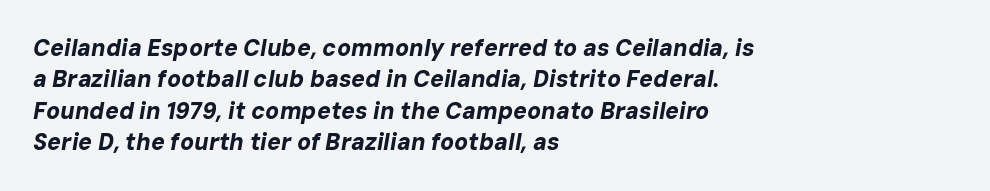
These lines keep a tight, regular rhythm from letter to letter. Teacher's note: observe the even left margin — that is flush-left alignment. The rows are spaced the way most documents space them. The font is running at its bold setting. The lettering tilts uniformly, giving the passage an italic look. The strip under each line holds only bare page.
